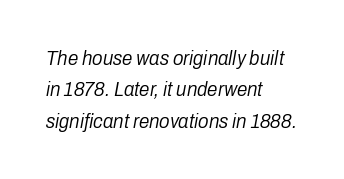
The image shows 21 px text type, italic (leaning right); set left-aligned, normal line spacing (1.5x), normal letter spacing, not underlined.
